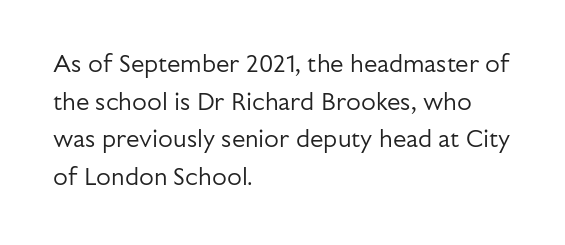
The setting favours the left margin, as ordinary paragraphs usually do. The face looks like a standard text weight, possibly lighter. Each row of text sits above clean, open space. Posture: straight, roman, zero tilt.
